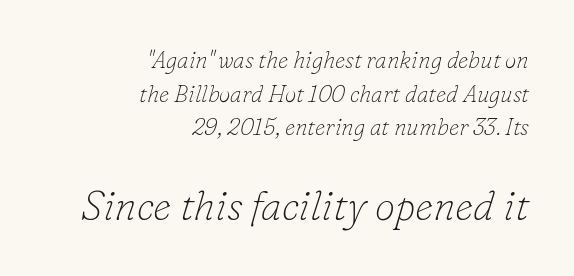
Q: Is the text bold? A: No.
Q: Is the text italic (slanted)? A: Yes, it leans right by about 16 degrees.
Q: Is the typeface a serif or a sans-serif typeface? A: Serif.
Q: Is the text underlined? A: No.
Q: How is the paragraph aligned? A: Right-aligned.
Q: Is the spacing between letters normal or unusually wide? A: Normal.
Q: Is the spacing between lines tight, normal or loose? A: Normal.
Q: Which block of text is set in a larger size, the first (top) or the second (bottom)? A: The second (bottom) one.
Q: Width (condensed, normal, or wide)? A: Normal.
Q: Stroke contrast? A: Low.
Q: x-height? A: Small.
Q: Monospaced? A: No.
